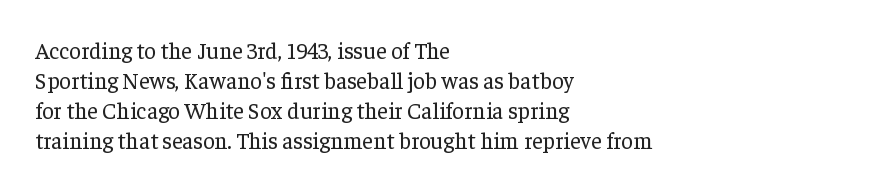
Teacher's note: observe the even left margin — that is flush-left alignment. Does extra space separate the letters? No, they use regular spacing. In terms of posture, this sample is upright. The glyphs are unaccompanied by any horizontal stroke below them. The lines sit at an ordinary, default distance from one another.
